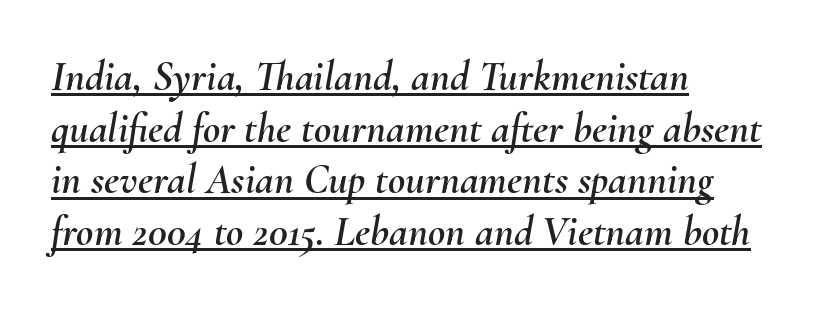
{"italic": "yes", "lean": "right", "slant_degrees": 10, "width": "normal", "stroke_contrast": "medium", "x_height": "small", "monospaced": "no", "underline": "yes", "align": "left", "line_spacing_ratio": 1.23, "letter_spacing": "normal", "letter_spacing_em": 0.0, "glyph_px": 42}
